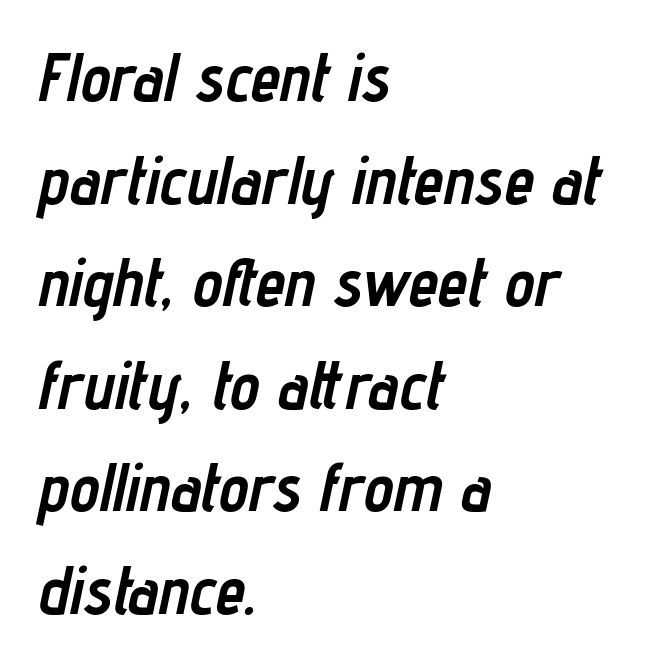
Leading: standard. These lines are set flush left with a ragged right edge. The rendering uses natural spacing where letterforms have individual widths. When letters slant like this, we call the style italic.
